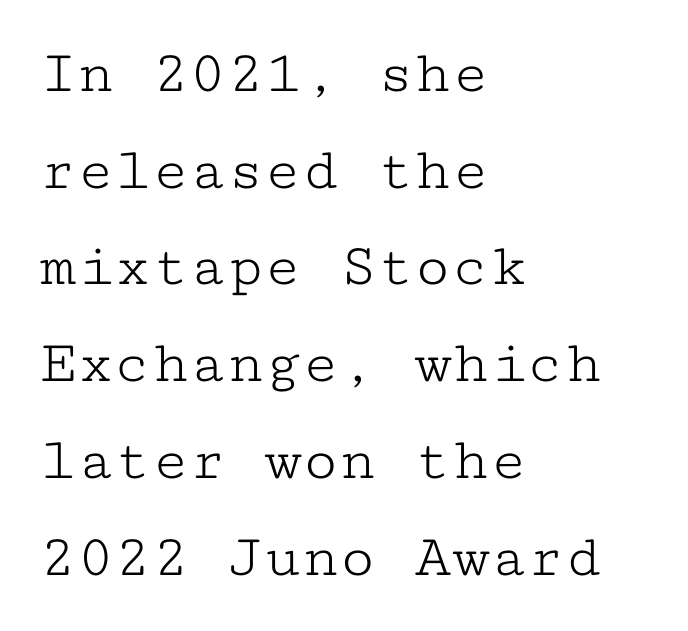
{"serif": "yes", "italic": "no", "bold": "no", "weight": "light", "width": "wide", "stroke_contrast": "low", "x_height": "medium", "monospaced": "yes", "underline": "no", "align": "left", "line_spacing": "normal", "line_spacing_ratio": 1.56, "letter_spacing": "normal", "letter_spacing_em": 0.0, "glyph_px": 62}
